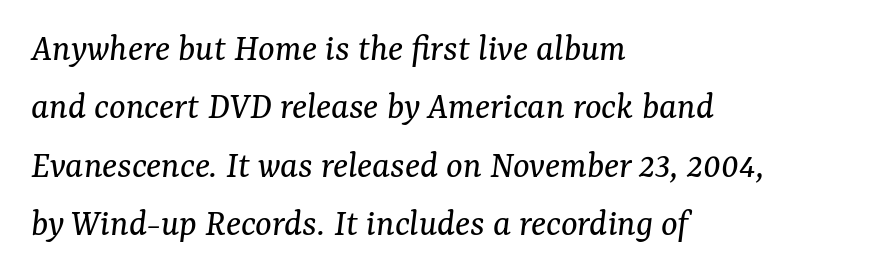
Does the leading feel generous? No, just average. No extra ink here — the face is not bold. The tracking reads as untouched default to a designer's eye. The lettering tilts uniformly, giving the passage an italic look. Note the varied advance widths — an 'i' is clearly narrower than an 'm'.
